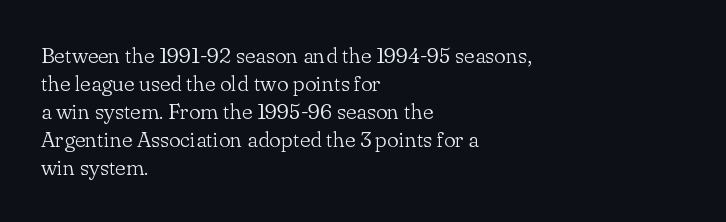
{"italic": "no", "bold": "no", "underline": "no", "align": "left", "line_spacing": "normal", "line_spacing_ratio": 1.27, "letter_spacing": "normal", "letter_spacing_em": 0.0, "glyph_px": 22}
